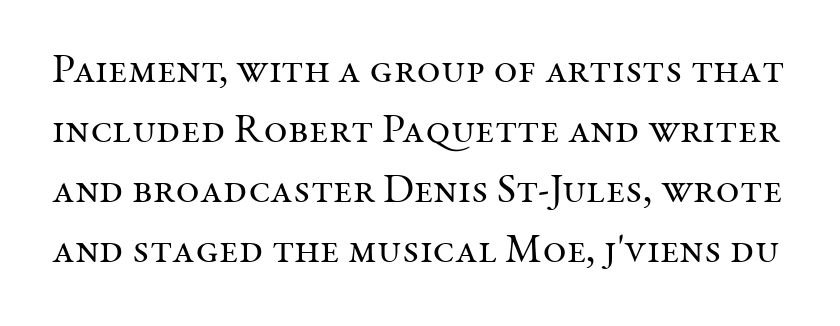
The image shows 41 px regular-weight serif type, upright; set normal line spacing (1.46x), normal letter spacing, not underlined; medium stroke contrast and a medium x-height.
